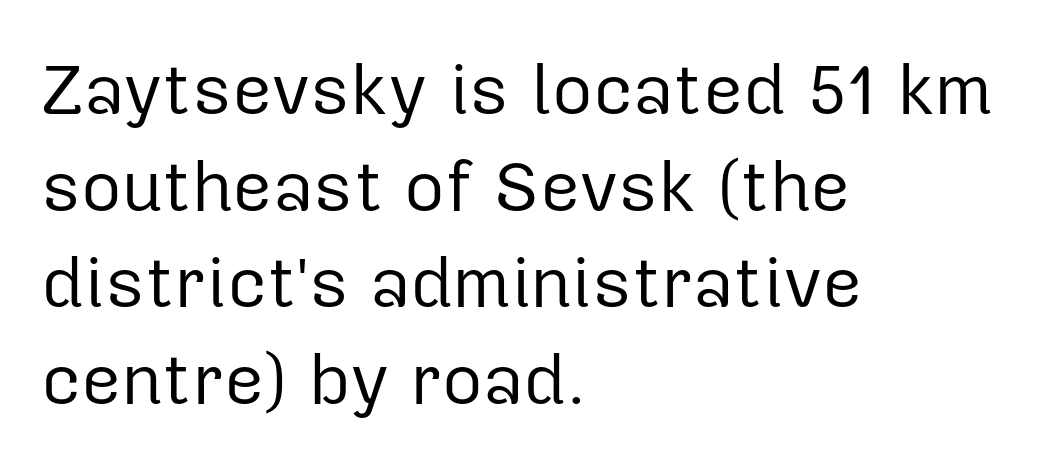
{"serif": "no", "italic": "no", "bold": "no", "weight": "regular", "width": "normal", "stroke_contrast": "low", "x_height": "medium", "monospaced": "no", "underline": "no", "align": "left", "line_spacing": "normal", "line_spacing_ratio": 1.38, "letter_spacing": "normal", "letter_spacing_em": 0.0, "glyph_px": 70}
